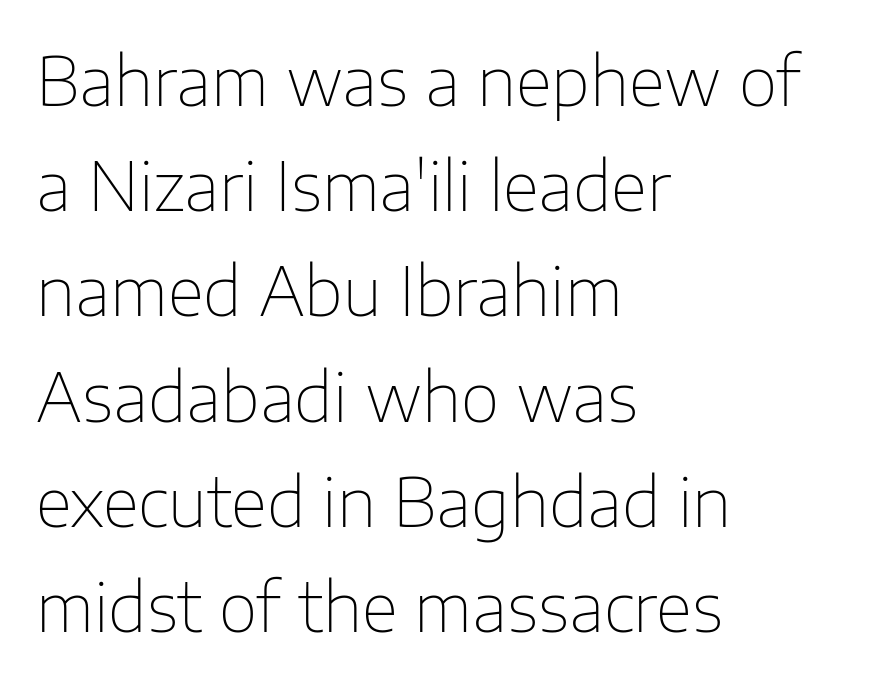
Q: Is the text bold? A: No.
Q: Is the text italic (slanted)? A: No, it is upright.
Q: Is the typeface a serif or a sans-serif typeface? A: Sans-serif.
Q: Is the text underlined? A: No.
Q: How is the paragraph aligned? A: Left-aligned.
Q: Is the spacing between letters normal or unusually wide? A: Normal.
Q: Is the spacing between lines tight, normal or loose? A: Normal.
Q: Width (condensed, normal, or wide)? A: Normal.
Q: Stroke contrast? A: Low.
Q: x-height? A: Medium.
Q: Monospaced? A: No.
